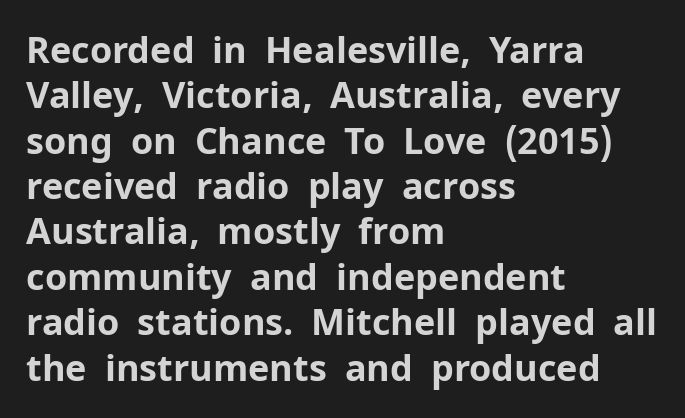
The image shows 36 px bold sans-serif type, upright; set left-aligned, normal line spacing (1.26x), normal letter spacing, not underlined; low stroke contrast and a medium x-height.
